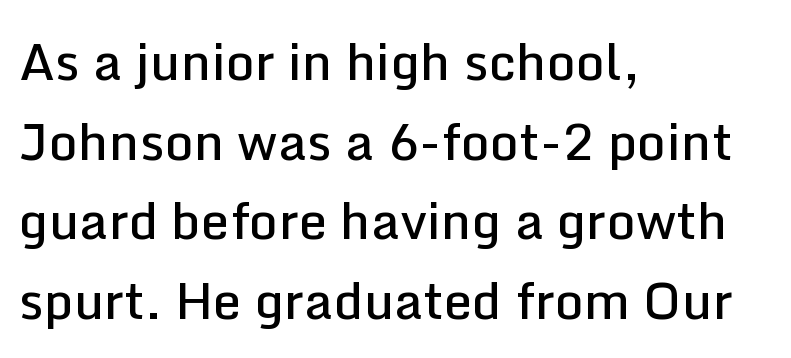
Spacing verdict: proportional, widths tailored to each character. This sample uses a sans-serif face. Stroke thickness is moderately raised; the sample reads as semibold. This is roman type, the default non-slanted kind. The gaps between neighbouring characters are ordinary and unremarkable.
